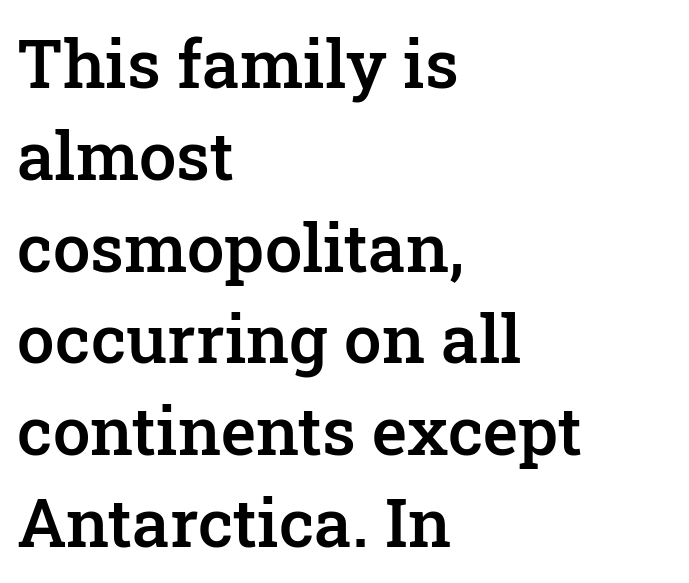
The lines are quadded left. A bit beefed up — I'd call it semibold rather than bold. The face used here is rendered with its standard letterfit. Every stem runs plumb, perpendicular to the baseline. Nobody drew a line under any word here.
